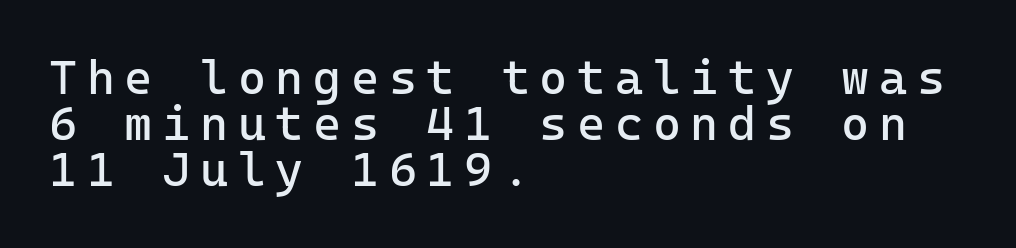
Monospaced: the letters line up in strict vertical columns. Each new line begins almost immediately beneath the previous one. These lines were composed using upright roman letters. The rendering inserts visible extra space after every character. Anything drawn beneath the words? Only blank space.
